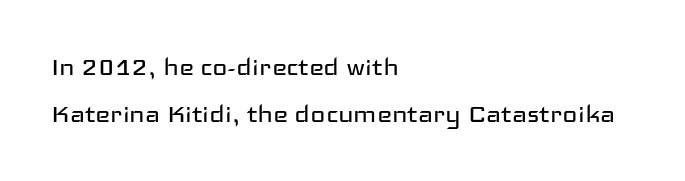
Q: Is the text bold? A: No.
Q: Is the text italic (slanted)? A: No, it is upright.
Q: Is the typeface a serif or a sans-serif typeface? A: Sans-serif.
Q: Is the text underlined? A: No.
Q: How is the paragraph aligned? A: Left-aligned.
Q: Is the spacing between letters normal or unusually wide? A: Normal.
Q: Is the spacing between lines tight, normal or loose? A: Normal.
Q: Width (condensed, normal, or wide)? A: Wide.
Q: Stroke contrast? A: Low.
Q: x-height? A: Medium.
Q: Monospaced? A: No.
